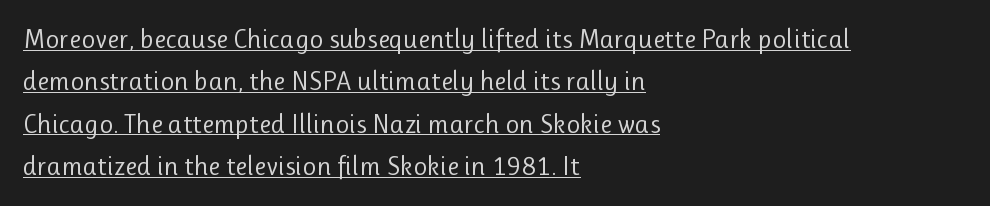
Q: Is the text bold? A: No.
Q: Is the text italic (slanted)? A: No, it is upright.
Q: Is the text underlined? A: Yes.
Q: How is the paragraph aligned? A: Left-aligned.
Q: Is the spacing between letters normal or unusually wide? A: Normal.
Q: Is the spacing between lines tight, normal or loose? A: Normal.
